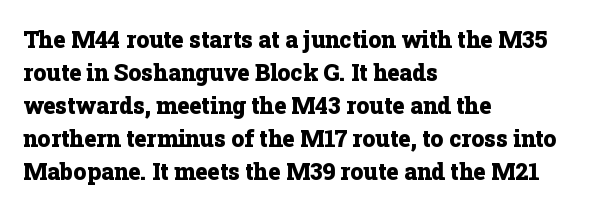
{"italic": "no", "bold": "yes", "underline": "no", "align": "left", "line_spacing": "normal", "line_spacing_ratio": 1.44, "letter_spacing": "normal", "letter_spacing_em": 0.0, "glyph_px": 23}
